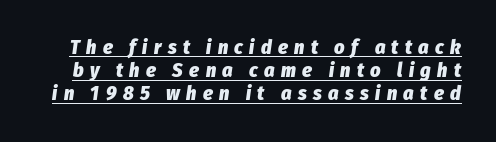
The image shows 20 px bold type, italic (leaning right); set line spacing 1.16x, unusually wide letter spacing (+0.32 em), underlined.
